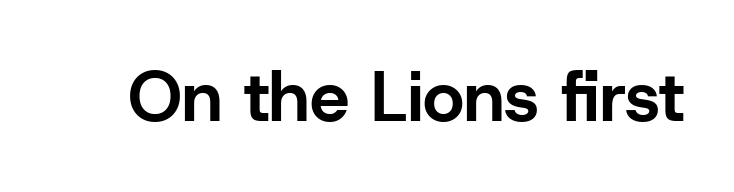
Q: Is the text bold? A: Yes.
Q: Is the text italic (slanted)? A: No, it is upright.
Q: Is the typeface a serif or a sans-serif typeface? A: Sans-serif.
Q: Is the text underlined? A: No.
Q: Is the spacing between letters normal or unusually wide? A: Normal.
Q: Width (condensed, normal, or wide)? A: Normal.
Q: Stroke contrast? A: Low.
Q: x-height? A: Medium.
Q: Monospaced? A: No.
